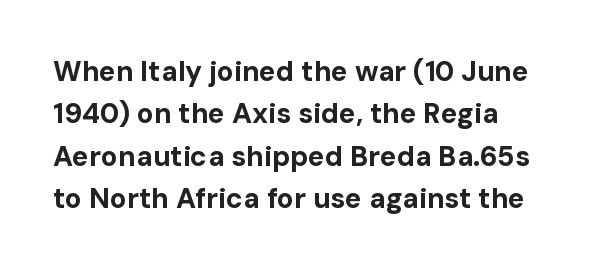
Underline: absent. Students, note that the glyphs here touch the page at normal intervals. This rendering employs a face without finishing strokes, i.e., a sans-serif. Vertical strokes here are truly vertical. Here the designer chose a conventional face with non-uniform glyph widths. This rendering uses left alignment, leaving the right contour irregular.
